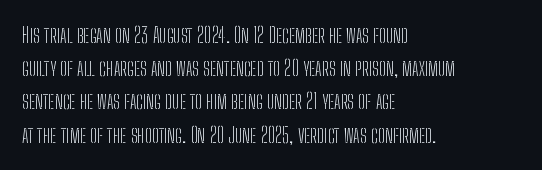
{"italic": "no", "bold": "no", "underline": "no", "align": "left", "line_spacing": "normal", "line_spacing_ratio": 1.58, "letter_spacing": "normal", "letter_spacing_em": 0.0, "glyph_px": 21}
